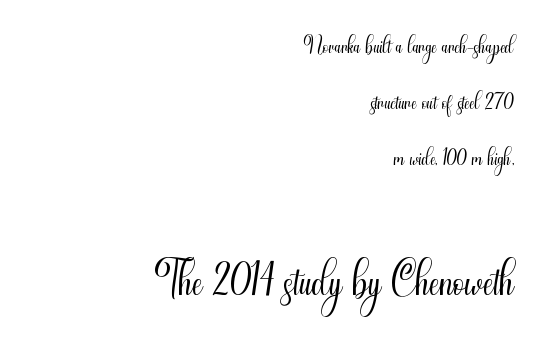
The image shows 65 px light, condensed sans-serif type; set right-aligned, line spacing 1.75x, normal letter spacing, not underlined; the second (bottom) block is 2.03x larger; medium stroke contrast and a small x-height.
